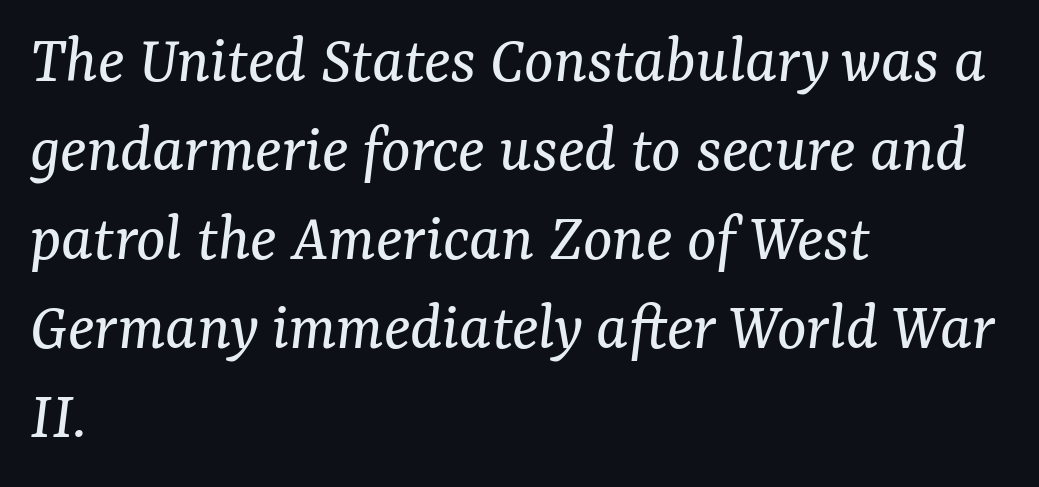
{"serif": "yes", "italic": "yes", "lean": "right", "slant_degrees": 7, "bold": "no", "weight": "regular", "width": "normal", "stroke_contrast": "medium", "x_height": "medium", "monospaced": "no", "underline": "no", "align": "left", "line_spacing": "normal", "line_spacing_ratio": 1.29, "letter_spacing": "normal", "letter_spacing_em": 0.0, "glyph_px": 69}
